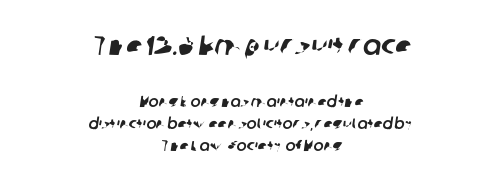
Q: Is the text underlined? A: No.
Q: How is the paragraph aligned? A: Centered.
Q: Is the spacing between letters normal or unusually wide? A: Normal.
Q: Is the spacing between lines tight, normal or loose? A: Normal.
Q: Which block of text is set in a larger size, the first (top) or the second (bottom)? A: The first (top) one.
